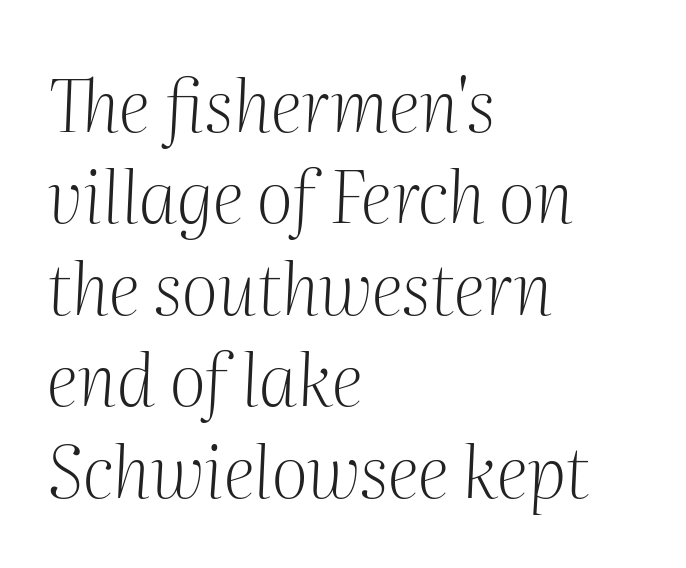
{"serif": "yes", "italic": "yes", "lean": "right", "slant_degrees": 2, "bold": "no", "weight": "light", "width": "normal", "stroke_contrast": "medium", "x_height": "medium", "monospaced": "no", "underline": "no", "align": "left", "line_spacing": "normal", "line_spacing_ratio": 1.27, "letter_spacing": "normal", "letter_spacing_em": 0.0, "glyph_px": 72}
